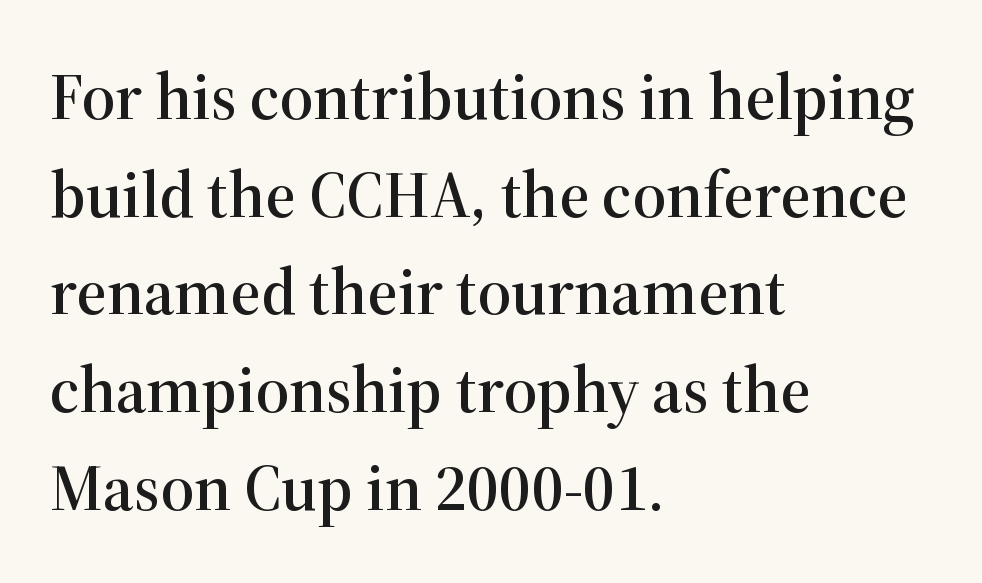
{"serif": "yes", "italic": "no", "width": "normal", "stroke_contrast": "high", "x_height": "medium", "monospaced": "no", "underline": "no", "align": "left", "line_spacing": "normal", "line_spacing_ratio": 1.48, "letter_spacing": "normal", "letter_spacing_em": 0.0, "glyph_px": 66}
